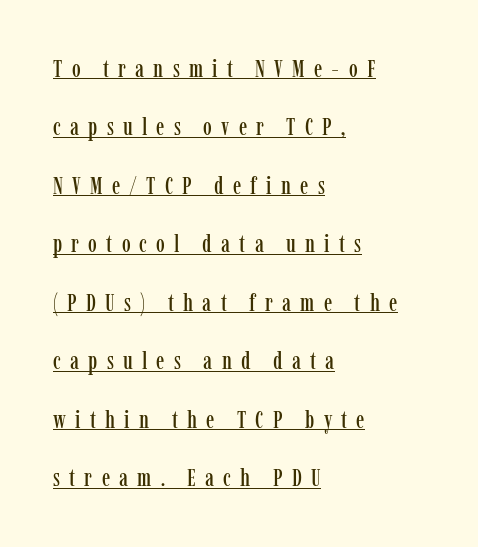
The image shows 25 px text type, upright; set left-aligned, loose line spacing (2.34x), unusually wide letter spacing (+0.37 em), underlined.
